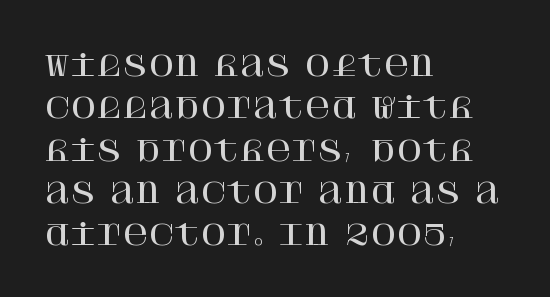
{"serif": "yes", "italic": "no", "width": "normal", "stroke_contrast": "high", "x_height": "large", "underline": "no", "align": "left", "line_spacing": "normal", "line_spacing_ratio": 1.51, "letter_spacing": "normal", "letter_spacing_em": 0.0, "glyph_px": 28}
